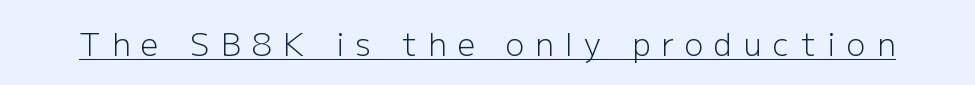
The image shows 31 px light sans-serif type, upright; set unusually wide letter spacing (+0.36 em), underlined; low stroke contrast and a medium x-height.
